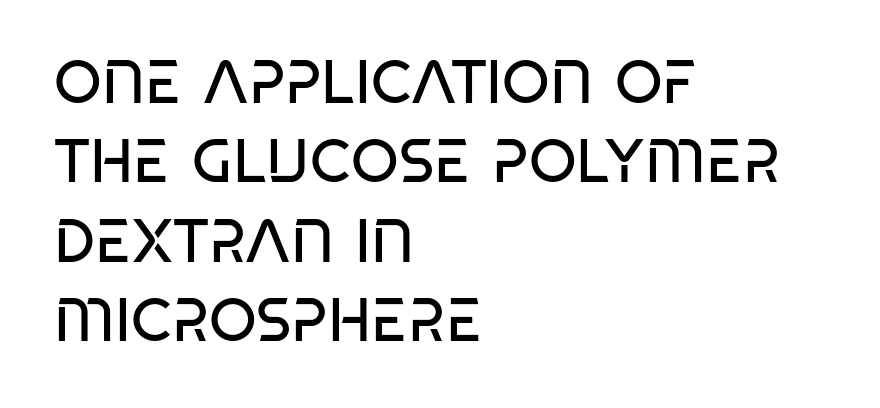
The weight would be labelled regular, book, light, or lighter still. Character widths vary here, with narrow letters taking less room than wide ones. Regarding leading, the lines here are spaced in the standard way. A typesetter would call this zero additional tracking.
